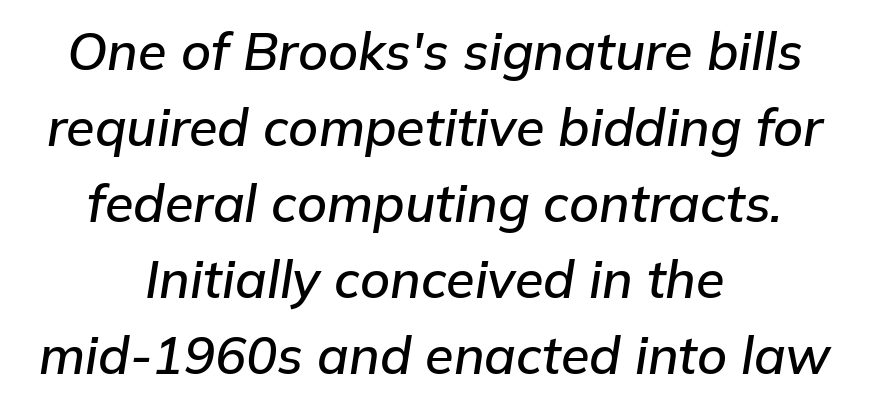
{"italic": "yes", "lean": "right", "slant_degrees": 9, "width": "normal", "stroke_contrast": "low", "x_height": "medium", "monospaced": "no", "underline": "no", "align": "center", "line_spacing": "normal", "line_spacing_ratio": 1.46, "letter_spacing": "normal", "letter_spacing_em": 0.0, "glyph_px": 52}
